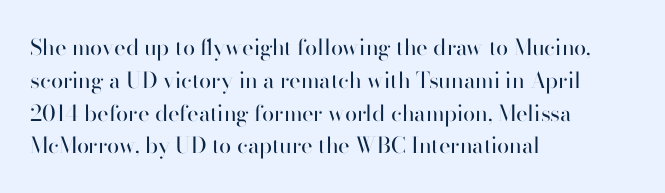
The image shows 22 px text type, upright; set left-aligned, normal line spacing (1.49x), normal letter spacing, not underlined.
